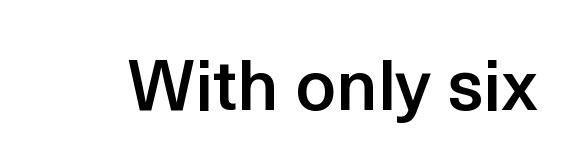
{"serif": "no", "italic": "no", "bold": "semi", "weight": "semibold", "width": "normal", "x_height": "medium", "monospaced": "no", "underline": "no", "letter_spacing": "normal", "letter_spacing_em": 0.0, "glyph_px": 71}
